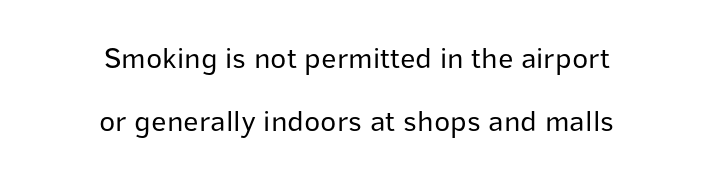
The image shows 30 px regular-weight sans-serif type, upright; set centered, loose line spacing (2.1x), normal letter spacing, not underlined; low stroke contrast and a medium x-height.
